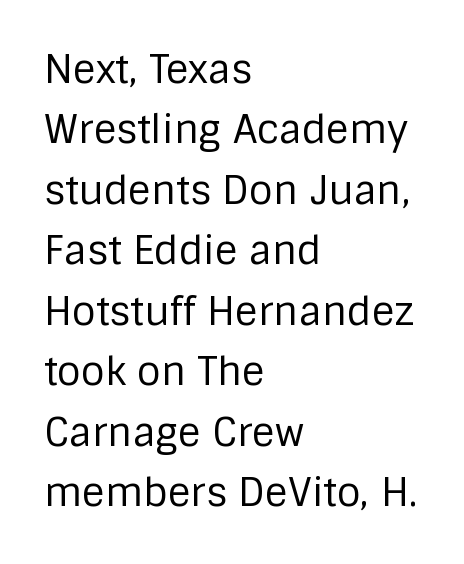
The image shows 39 px regular-weight sans-serif type, upright; set left-aligned, normal line spacing (1.55x), normal letter spacing, not underlined; low stroke contrast and a large x-height.
